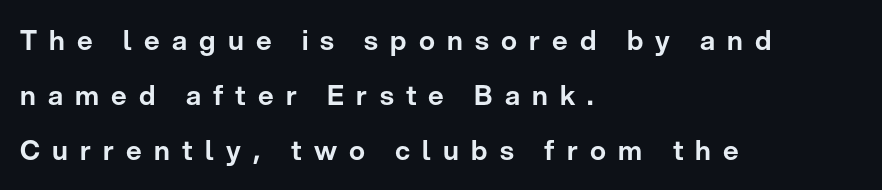
Q: Is the text italic (slanted)? A: No, it is upright.
Q: Is the text underlined? A: No.
Q: How is the paragraph aligned? A: Left-aligned.
Q: Is the spacing between letters normal or unusually wide? A: Unusually wide.
Q: Is the spacing between lines tight, normal or loose? A: Loose.
